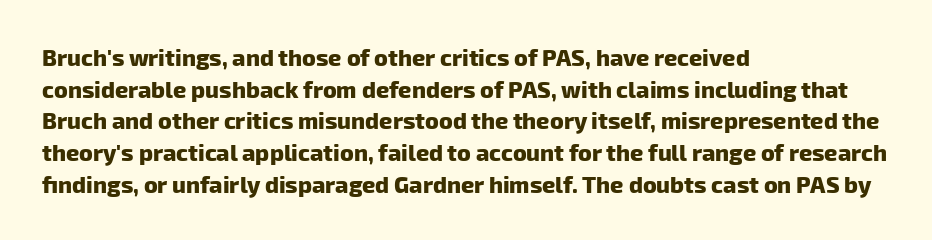
{"bold": "yes", "underline": "no", "align": "left", "line_spacing": "normal", "line_spacing_ratio": 1.38, "letter_spacing": "normal", "letter_spacing_em": 0.0, "glyph_px": 23}
